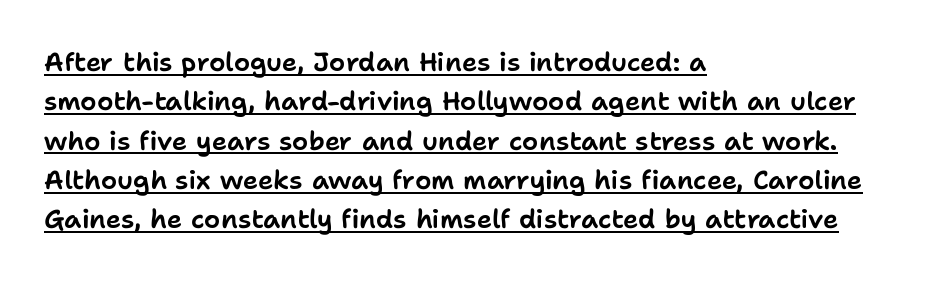
Italic? Not at all — the glyphs are vertical. The typesetter chose a ragged-right arrangement here. The passage shown stacks its lines at a standard gap. Has an underline been added? It has. Letter spacing: default.
